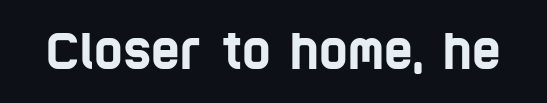
{"serif": "no", "width": "condensed", "stroke_contrast": "low", "x_height": "large", "monospaced": "no", "underline": "no", "letter_spacing": "normal", "letter_spacing_em": 0.0, "glyph_px": 49}
